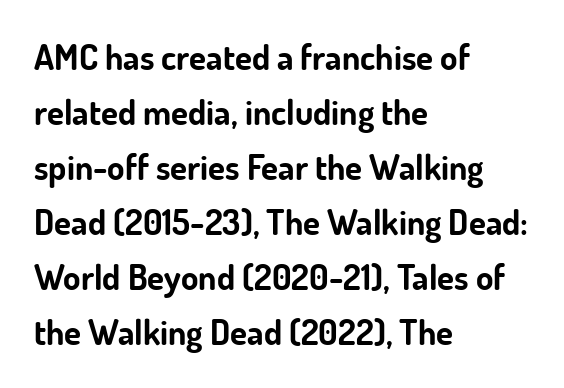
The image shows 35 px bold sans-serif type, upright; set left-aligned, normal line spacing (1.57x), normal letter spacing, not underlined; low stroke contrast and a small x-height.
